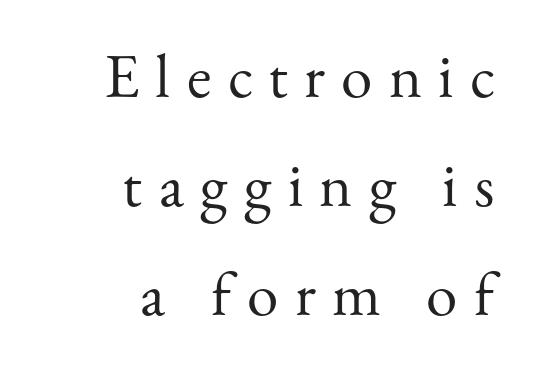
The image shows 63 px regular-weight serif type, upright; set right-aligned, line spacing 1.73x, unusually wide letter spacing (+0.26 em), not underlined; medium stroke contrast and a small x-height.
